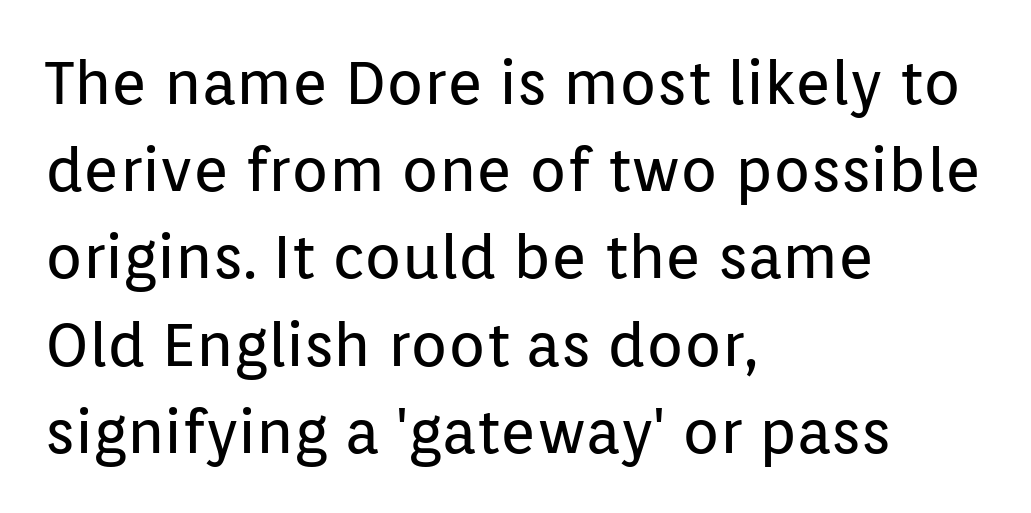
The image shows 61 px regular-weight sans-serif type, upright; set left-aligned, normal line spacing (1.43x), normal letter spacing, not underlined; low stroke contrast and a medium x-height.
